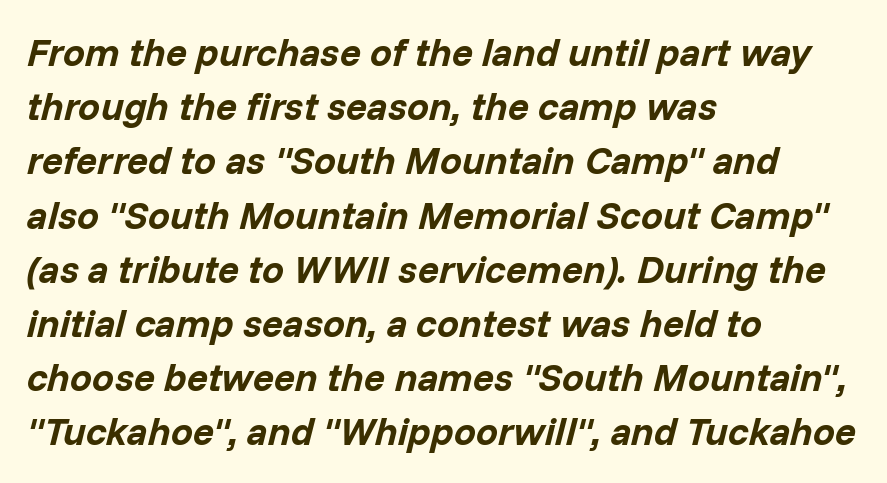
{"italic": "yes", "lean": "right", "slant_degrees": 14, "bold": "yes", "weight": "bold", "width": "normal", "stroke_contrast": "low", "x_height": "medium", "monospaced": "no", "underline": "no", "align": "left", "line_spacing": "normal", "line_spacing_ratio": 1.39, "letter_spacing": "normal", "letter_spacing_em": 0.0, "glyph_px": 39}
